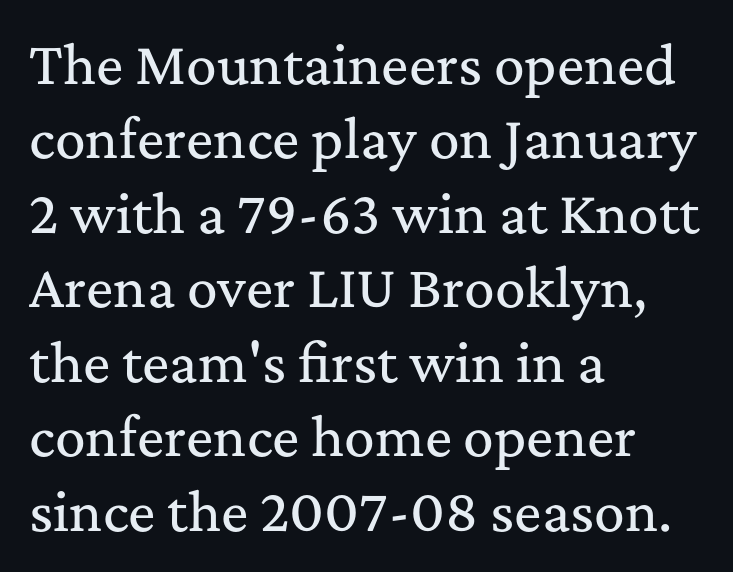
The image shows 51 px serif type, upright; set left-aligned, normal line spacing (1.46x), normal letter spacing, not underlined; medium stroke contrast and a medium x-height.
